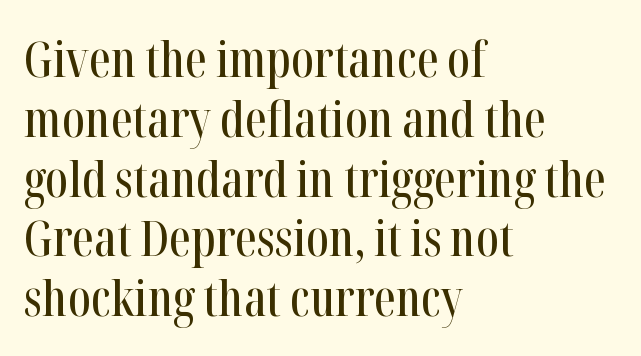
Q: Is the text italic (slanted)? A: No, it is upright.
Q: Is the typeface a serif or a sans-serif typeface? A: Serif.
Q: Is the text underlined? A: No.
Q: How is the paragraph aligned? A: Left-aligned.
Q: Is the spacing between letters normal or unusually wide? A: Normal.
Q: Width (condensed, normal, or wide)? A: Condensed.
Q: Stroke contrast? A: High.
Q: x-height? A: Medium.
Q: Monospaced? A: No.
